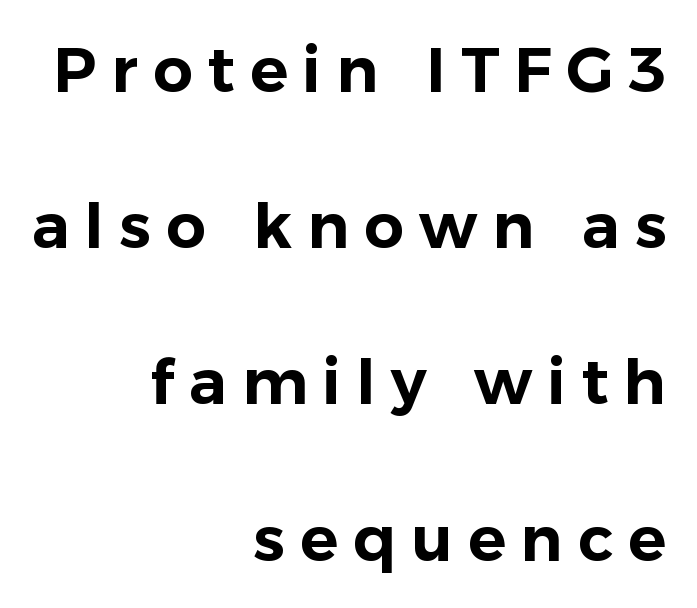
Q: Is the text italic (slanted)? A: No, it is upright.
Q: Is the typeface a serif or a sans-serif typeface? A: Sans-serif.
Q: Is the text underlined? A: No.
Q: How is the paragraph aligned? A: Right-aligned.
Q: Is the spacing between letters normal or unusually wide? A: Unusually wide.
Q: Is the spacing between lines tight, normal or loose? A: Loose.
Q: Width (condensed, normal, or wide)? A: Normal.
Q: Stroke contrast? A: Low.
Q: x-height? A: Medium.
Q: Monospaced? A: No.
